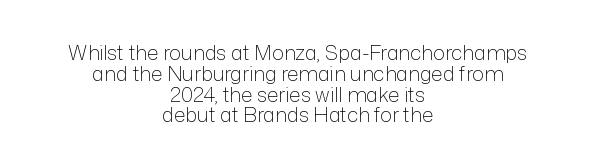
{"italic": "no", "bold": "no", "underline": "no", "align": "center", "line_spacing": "tight", "line_spacing_ratio": 1.04, "letter_spacing": "normal", "letter_spacing_em": 0.0, "glyph_px": 20}
